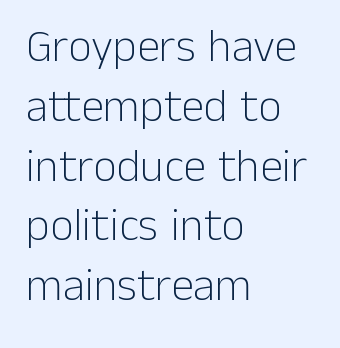
This rendering features lettering with no underline. The block of text has a typical density, with ordinary space between rows. You could call the tracking neutral — neither tight nor loose. The typesetter chose a ragged-right arrangement here. This reads as an unemphasized weight, regular at the heaviest.
